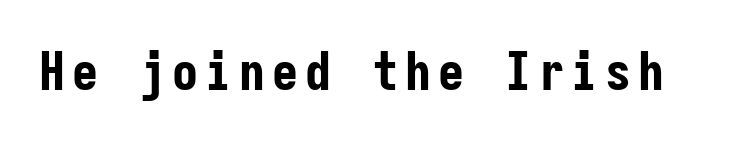
{"serif": "no", "italic": "no", "bold": "yes", "weight": "bold", "width": "condensed", "stroke_contrast": "low", "x_height": "medium", "monospaced": "yes", "underline": "no", "glyph_px": 52}
